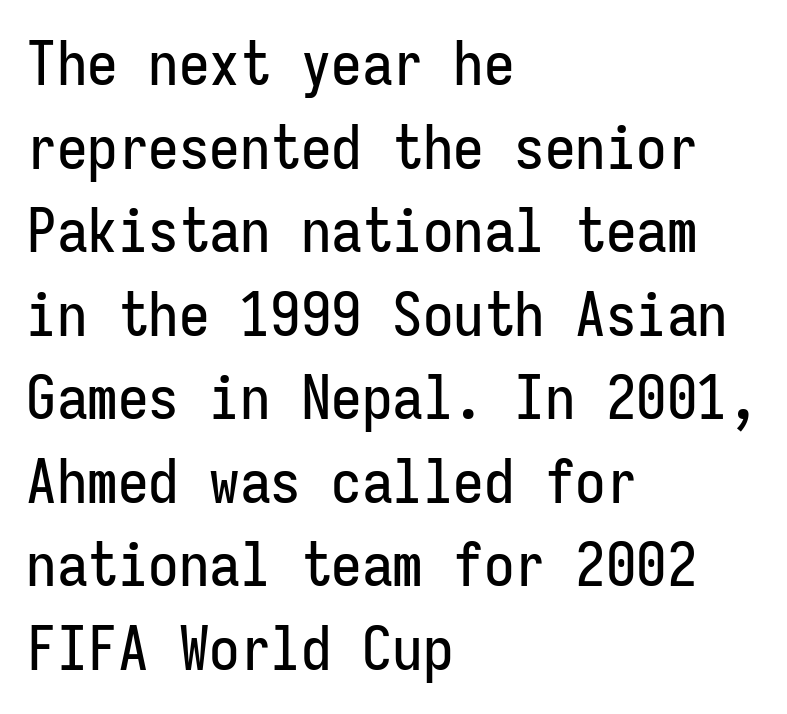
Q: Is the text italic (slanted)? A: No, it is upright.
Q: Is the typeface a serif or a sans-serif typeface? A: Sans-serif.
Q: Is the text underlined? A: No.
Q: How is the paragraph aligned? A: Left-aligned.
Q: Is the spacing between letters normal or unusually wide? A: Normal.
Q: Is the spacing between lines tight, normal or loose? A: Normal.
Q: Width (condensed, normal, or wide)? A: Condensed.
Q: Stroke contrast? A: Low.
Q: x-height? A: Medium.
Q: Monospaced? A: Yes.
